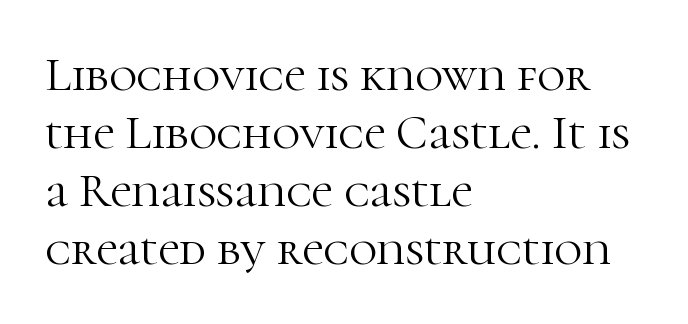
The image shows 48 px light serif type, upright; set left-aligned, line spacing 1.21x, normal letter spacing, not underlined; high stroke contrast and a medium x-height.
